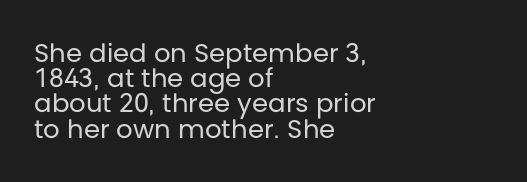
Q: Is the text bold? A: No.
Q: Is the text italic (slanted)? A: No, it is upright.
Q: Is the text underlined? A: No.
Q: How is the paragraph aligned? A: Left-aligned.
Q: Is the spacing between letters normal or unusually wide? A: Normal.
Q: Is the spacing between lines tight, normal or loose? A: Tight.
